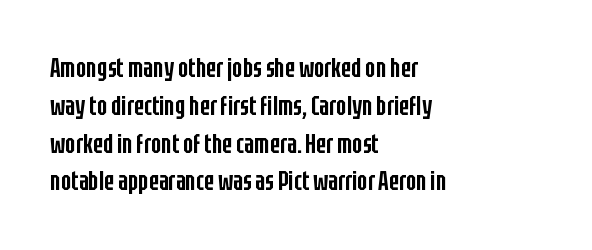
The image shows 27 px text type, upright; set left-aligned, normal line spacing (1.4x), normal letter spacing, not underlined.
